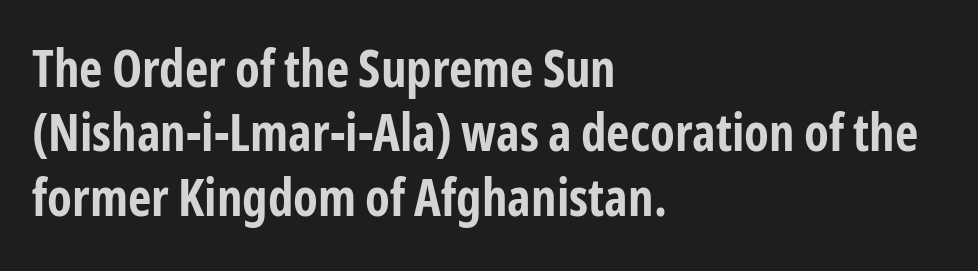
Note: no serifs on the glyphs. Type without underlining. If you drew a ruler down the left edge, every line would touch it. Evenly set lines give the paragraph a standard silhouette.
